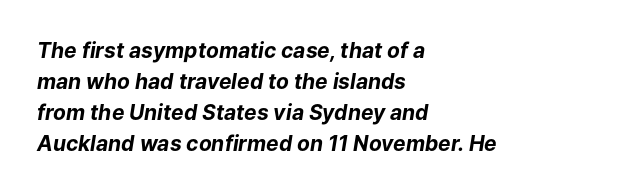
{"italic": "yes", "lean": "right", "slant_degrees": 9, "bold": "yes", "underline": "no", "align": "left", "line_spacing": "normal", "line_spacing_ratio": 1.47, "letter_spacing": "normal", "letter_spacing_em": 0.0, "glyph_px": 21}
